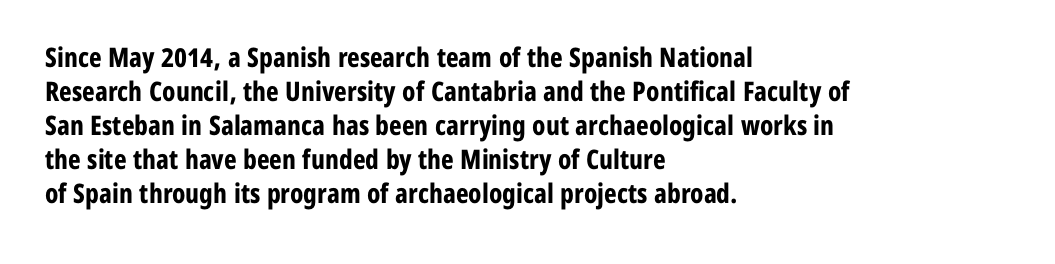
{"italic": "no", "bold": "yes", "underline": "no", "align": "left", "line_spacing": "normal", "line_spacing_ratio": 1.26, "letter_spacing": "normal", "letter_spacing_em": 0.0, "glyph_px": 27}
